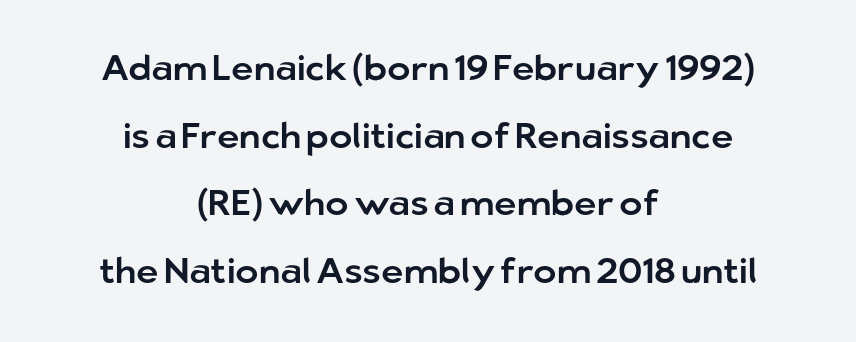
Each word holds together tightly as a unit, with standard inter-letter gaps. Is there much room between lines? Yes — plenty of vertical air separates them. Notice how the passage keeps no hard edge, just a central spine. A roman cut, with each character standing at attention.
